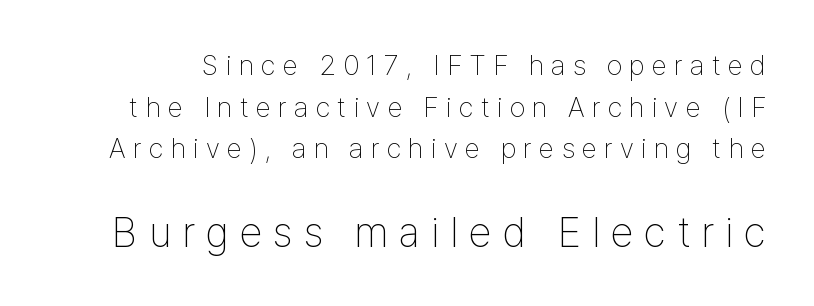
Block two is the big one; block one sits smaller above it. Inter-character spacing is expanded well beyond the font's built-in metrics. Character widths vary here, with narrow letters taking less room than wide ones. Tall strokes in this sample are plumb rather than angled.
